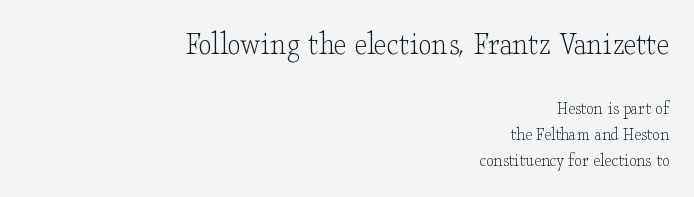
The passage shown stacks its lines at a standard gap. Here the designer chose a conventional face with non-uniform glyph widths. Nope, not italic — everything's standing straight. A clean baseline with only descenders dipping below it. Think standard paragraph weight, or any step lighter than that. This rendering uses right alignment, leaving the left contour irregular.
